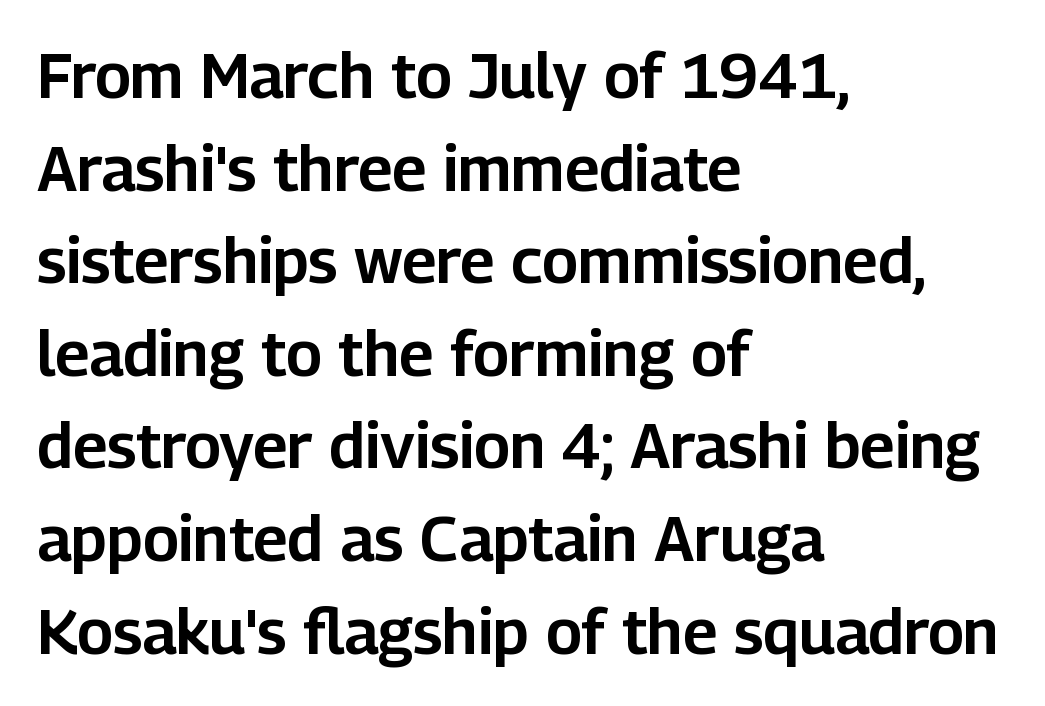
The letters sit at their default tracking, neither squeezed nor spread. The passage shown is not underscored anywhere. Each letter keeps its own natural width here, so spacing adapts to shape. These lines were composed using upright roman letters. No feet cap the strokes, marking this as sans-serif type. Horizontal alignment here is leftward, the default for most running prose.
